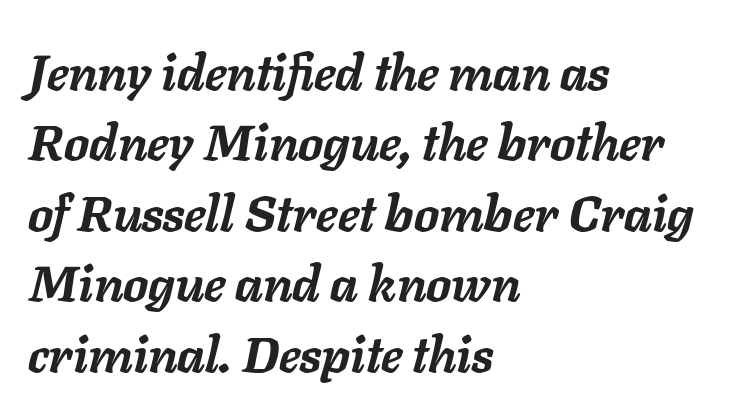
Q: Is the text bold? A: Yes.
Q: Is the text italic (slanted)? A: Yes, it leans right by about 11 degrees.
Q: Is the text underlined? A: No.
Q: How is the paragraph aligned? A: Left-aligned.
Q: Is the spacing between letters normal or unusually wide? A: Normal.
Q: Is the spacing between lines tight, normal or loose? A: Normal.
Q: Width (condensed, normal, or wide)? A: Normal.
Q: Stroke contrast? A: Low.
Q: x-height? A: Medium.
Q: Monospaced? A: No.
